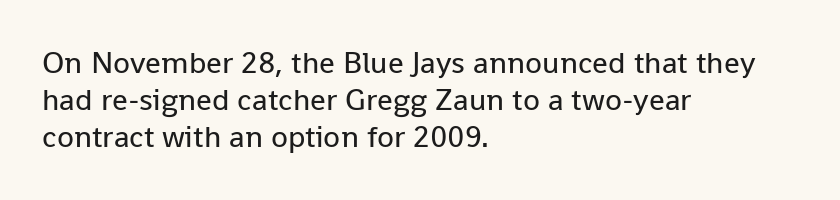
The image shows 31 px regular-weight sans-serif type, upright; set left-aligned, line spacing 1.2x, normal letter spacing, not underlined; low stroke contrast and a medium x-height.
